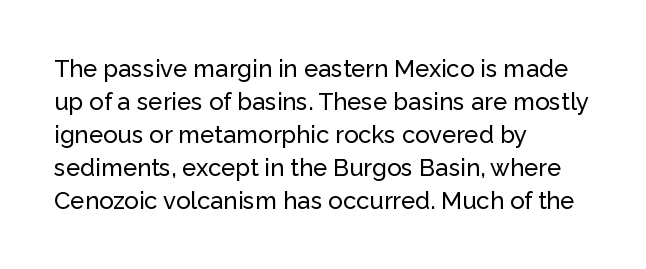
The type sits square on the baseline with zero lean. Students, observe: this is what conventionally led text looks like. Notice how the passage keeps a crisp vertical edge on the left only. Lines of text with bare space underneath.
